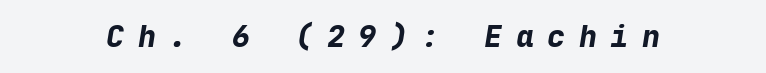
The face used here is rendered with a markedly widened letterfit. Style check: oblique. Heavy, bold letterforms. The face used here is monospaced, like something from a code editor. Each row of text sits above clean, open space.
